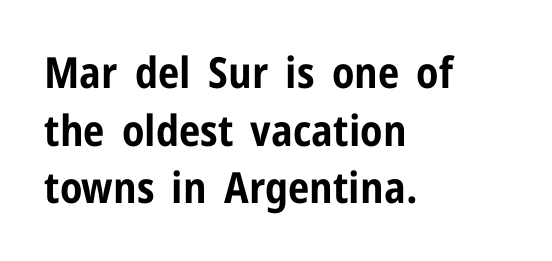
Is this a fixed-width face? No — the glyphs have proportional, varying widths. This is heavy type, rendered in bold. No word sits above an underline. The rag falls on the right side of this text block. Interline gaps are of average width in this sample. I'd call this a sans setting — the letters go barefoot.
